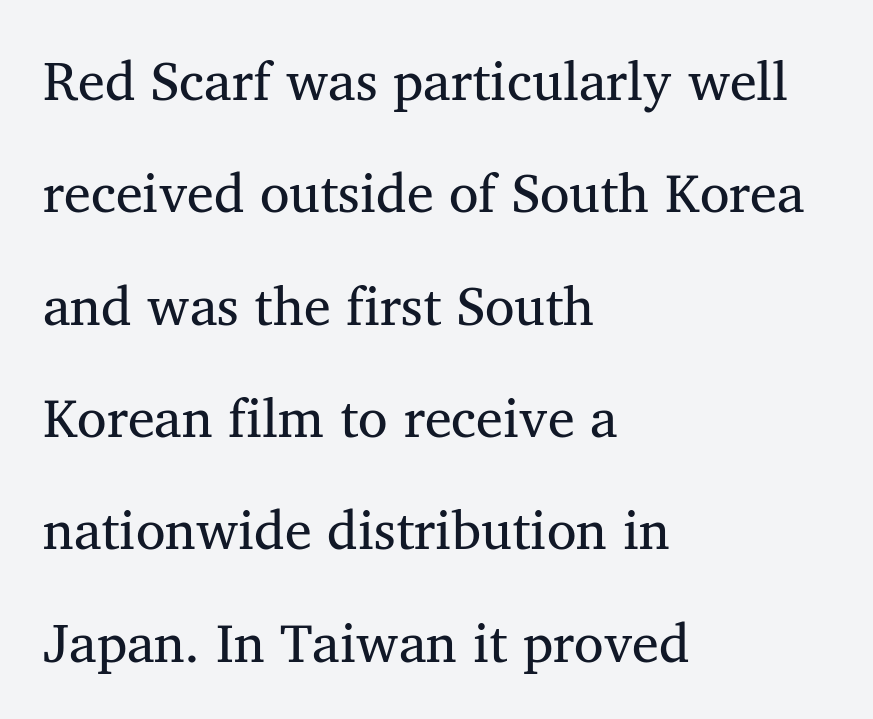
{"serif": "yes", "italic": "no", "bold": "no", "weight": "regular", "width": "normal", "stroke_contrast": "medium", "x_height": "medium", "monospaced": "no", "underline": "no", "align": "left", "line_spacing": "loose", "line_spacing_ratio": 2.08, "letter_spacing": "normal", "letter_spacing_em": 0.0, "glyph_px": 54}
